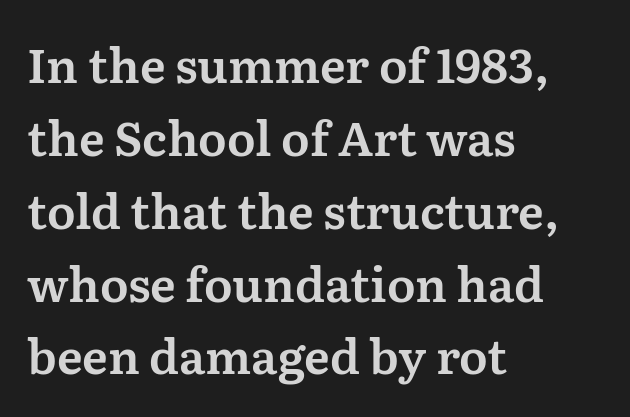
Q: Is the text italic (slanted)? A: No, it is upright.
Q: Is the typeface a serif or a sans-serif typeface? A: Serif.
Q: Is the text underlined? A: No.
Q: How is the paragraph aligned? A: Left-aligned.
Q: Is the spacing between letters normal or unusually wide? A: Normal.
Q: Is the spacing between lines tight, normal or loose? A: Normal.
Q: Width (condensed, normal, or wide)? A: Normal.
Q: Stroke contrast? A: Medium.
Q: x-height? A: Medium.
Q: Monospaced? A: No.
